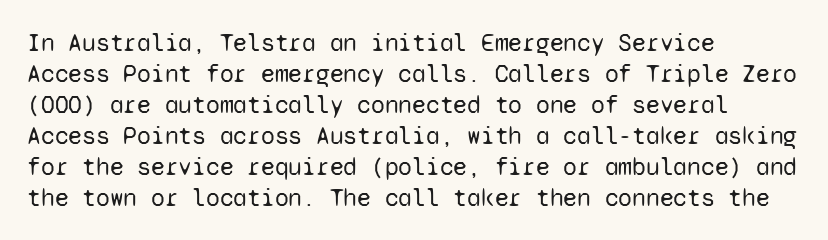
{"italic": "no", "bold": "no", "underline": "no", "align": "left", "line_spacing_ratio": 1.24, "letter_spacing": "normal", "letter_spacing_em": 0.0, "glyph_px": 25}
